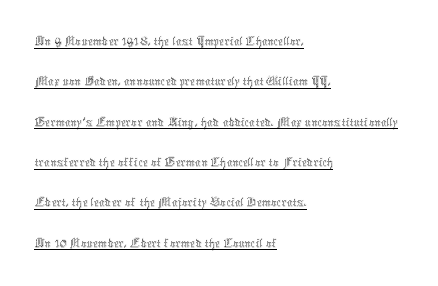
{"italic": "no", "bold": "no", "weight": "thin", "width": "condensed", "x_height": "medium", "monospaced": "no", "underline": "yes", "align": "left", "line_spacing": "normal", "line_spacing_ratio": 1.39, "letter_spacing": "normal", "letter_spacing_em": 0.0, "glyph_px": 29}
